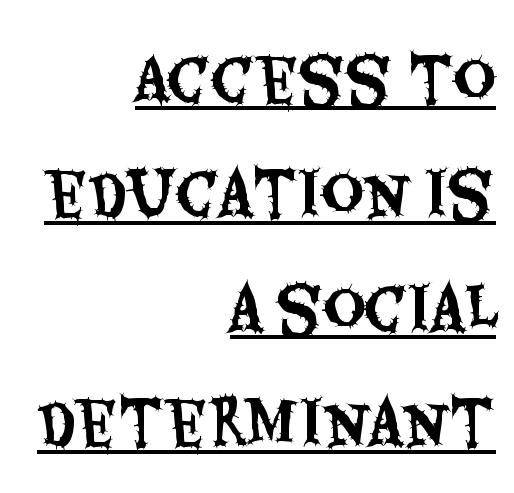
The image shows 59 px condensed sans-serif type, upright; set right-aligned, loose line spacing (1.94x), normal letter spacing, underlined; medium stroke contrast and a large x-height.
